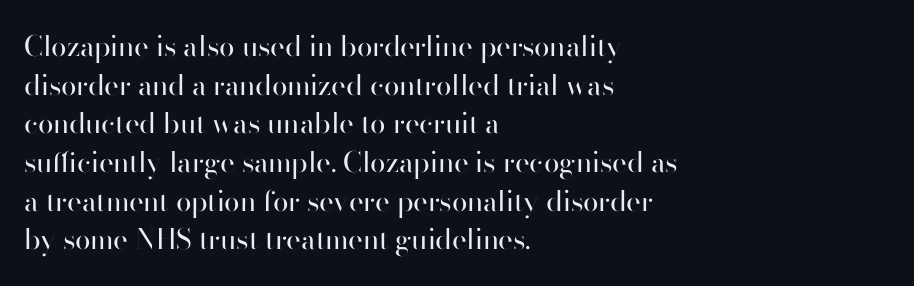
{"serif": "no", "italic": "no", "bold": "no", "weight": "regular", "width": "normal", "stroke_contrast": "high", "x_height": "small", "monospaced": "no", "underline": "no", "align": "left", "line_spacing": "normal", "line_spacing_ratio": 1.38, "letter_spacing": "normal", "letter_spacing_em": 0.0, "glyph_px": 28}
